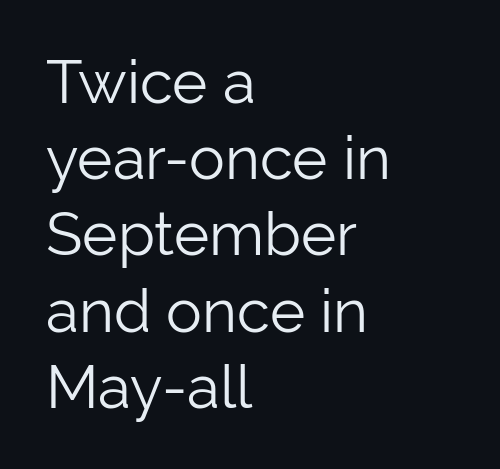
The image shows 60 px light sans-serif type, upright; set left-aligned, normal line spacing (1.27x), normal letter spacing, not underlined; low stroke contrast and a medium x-height.
